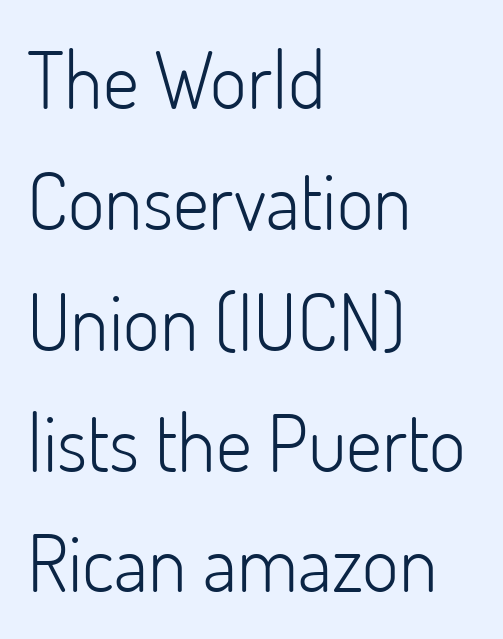
{"serif": "no", "italic": "no", "bold": "no", "weight": "light", "width": "normal", "stroke_contrast": "low", "x_height": "small", "monospaced": "no", "underline": "no", "align": "left", "line_spacing": "normal", "line_spacing_ratio": 1.53, "letter_spacing": "normal", "letter_spacing_em": 0.0, "glyph_px": 79}
